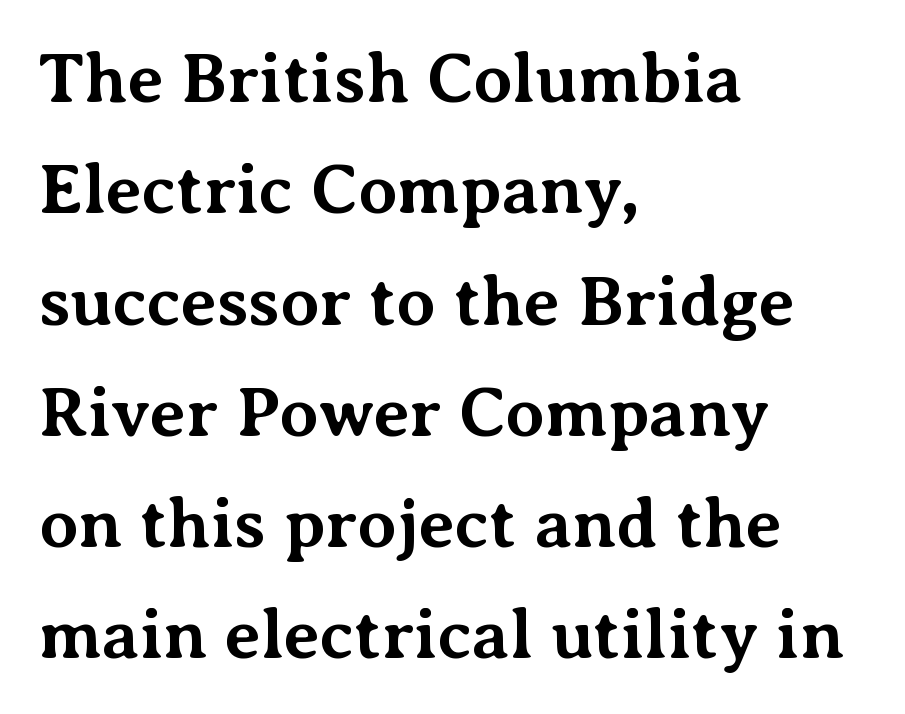
Is this a sans? No — the strokes have serifs. Tracking here is standard; glyphs follow each other at the usual distance. I'd describe the lettering as bold — thick and assertive. Notice how descenders clear the ascenders below comfortably — that's standard leading. Lines of text with bare space underneath.
